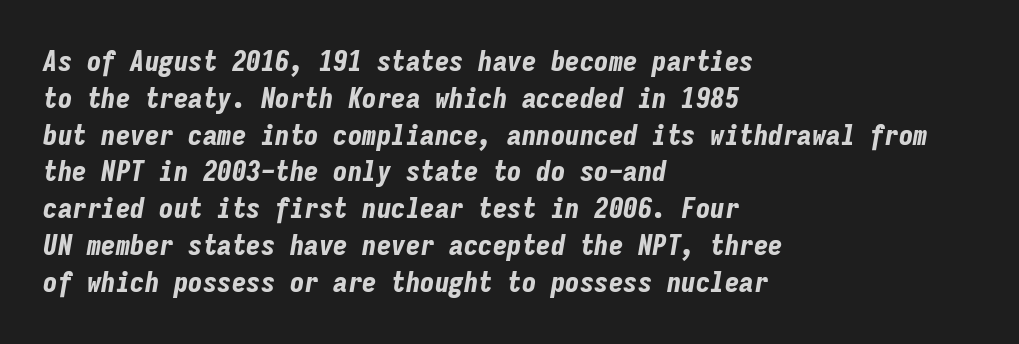
Q: Is the text bold? A: Yes.
Q: Is the text italic (slanted)? A: Yes, it leans right by about 9 degrees.
Q: Is the text underlined? A: No.
Q: How is the paragraph aligned? A: Left-aligned.
Q: Is the spacing between letters normal or unusually wide? A: Normal.
Q: Is the spacing between lines tight, normal or loose? A: Normal.
Q: Width (condensed, normal, or wide)? A: Condensed.
Q: Stroke contrast? A: Low.
Q: x-height? A: Medium.
Q: Monospaced? A: Yes.
